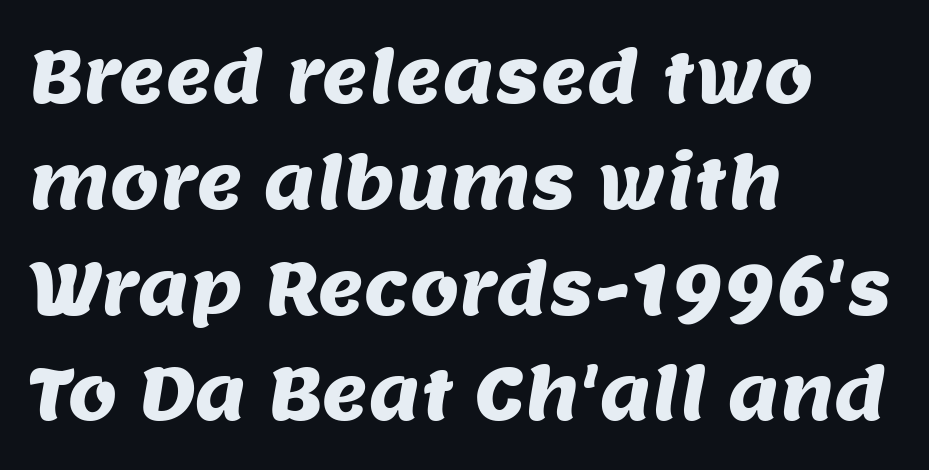
{"serif": "no", "width": "normal", "stroke_contrast": "medium", "x_height": "large", "monospaced": "no", "underline": "no", "align": "left", "line_spacing": "normal", "line_spacing_ratio": 1.49, "letter_spacing": "normal", "letter_spacing_em": 0.0, "glyph_px": 71}
